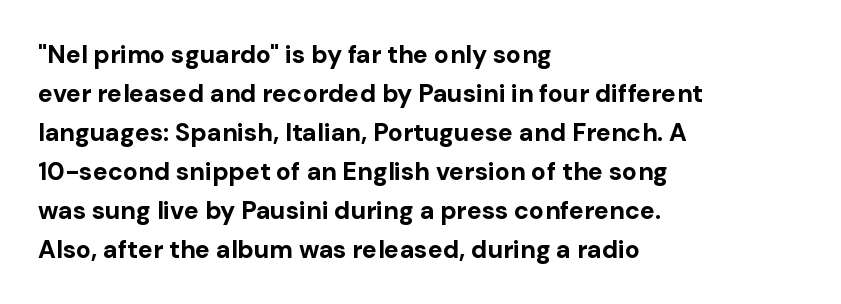
Vertical strokes here are truly vertical. In terms of letterspacing, this is plain default setting. This block has exactly the height ordinary leading produces. Pretty heavy lettering here — definitely bold.
